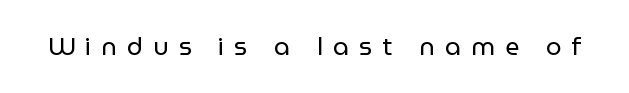
{"italic": "no", "bold": "no", "underline": "no", "letter_spacing": "wide", "letter_spacing_em": 0.4, "glyph_px": 25}
